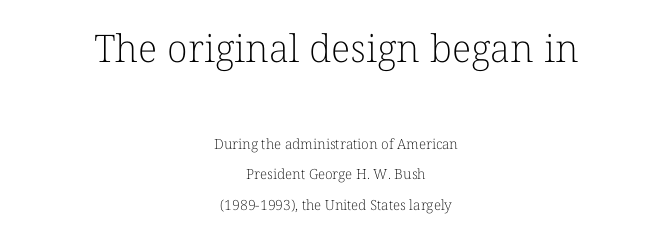
{"serif": "yes", "italic": "no", "bold": "no", "weight": "light", "width": "normal", "stroke_contrast": "low", "x_height": "medium", "monospaced": "no", "underline": "no", "align": "center", "line_spacing": "loose", "line_spacing_ratio": 2.17, "letter_spacing": "normal", "letter_spacing_em": 0.0, "larger_block": "first", "size_ratio": 2.71, "glyph_px": 38}
